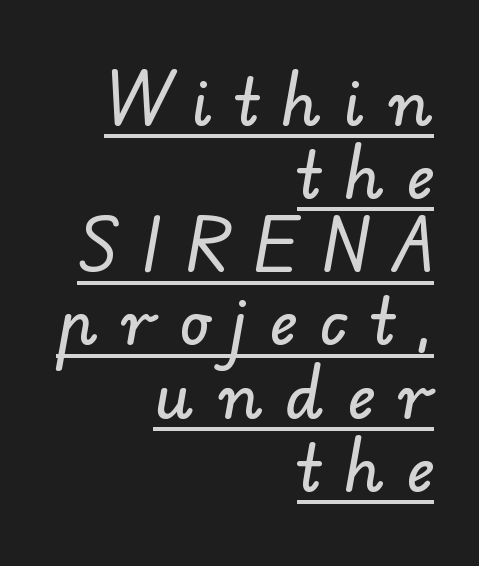
The image shows 62 px sans-serif type; set right-aligned, line spacing 1.18x, unusually wide letter spacing (+0.37 em), underlined; low stroke contrast and a small x-height.
